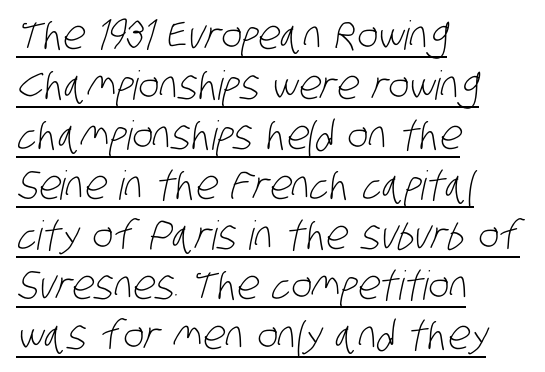
{"serif": "no", "bold": "no", "weight": "light", "width": "condensed", "stroke_contrast": "low", "x_height": "large", "monospaced": "no", "underline": "yes", "align": "left", "line_spacing": "normal", "line_spacing_ratio": 1.25, "letter_spacing": "normal", "letter_spacing_em": 0.0, "glyph_px": 40}
